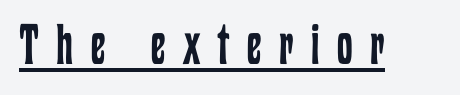
Q: Is the text bold? A: No.
Q: Is the text italic (slanted)? A: No, it is upright.
Q: Is the text underlined? A: Yes.
Q: Is the spacing between letters normal or unusually wide? A: Unusually wide.
Q: Width (condensed, normal, or wide)? A: Condensed.
Q: Stroke contrast? A: Low.
Q: x-height? A: Medium.
Q: Monospaced? A: No.
